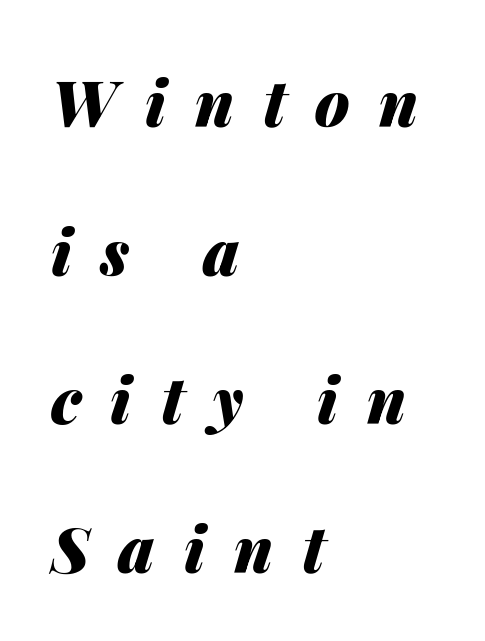
{"italic": "yes", "lean": "right", "slant_degrees": 14, "bold": "yes", "weight": "heavy", "width": "normal", "stroke_contrast": "medium", "x_height": "medium", "monospaced": "no", "underline": "no", "align": "left", "line_spacing": "loose", "line_spacing_ratio": 2.36, "letter_spacing": "wide", "letter_spacing_em": 0.46, "glyph_px": 63}
